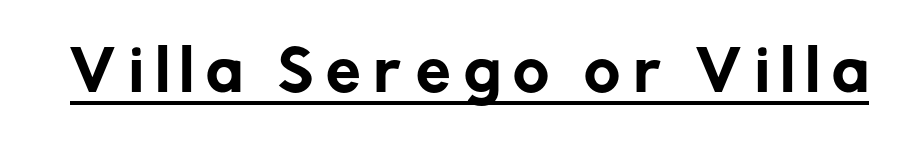
The image shows 55 px sans-serif type, upright; set unusually wide letter spacing (+0.24 em), underlined; low stroke contrast and a medium x-height.
